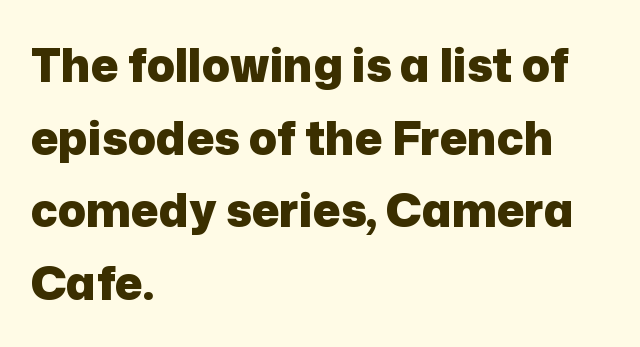
{"serif": "no", "italic": "no", "bold": "yes", "weight": "heavy", "width": "normal", "stroke_contrast": "low", "x_height": "medium", "monospaced": "no", "underline": "no", "align": "left", "line_spacing": "normal", "line_spacing_ratio": 1.58, "letter_spacing": "normal", "letter_spacing_em": 0.0, "glyph_px": 46}
